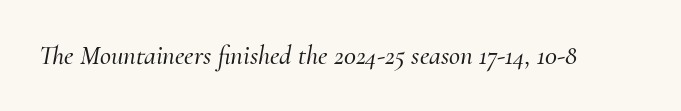
If you drew a line through each stem, it would be angled. Underlining? Definitely not there. Look at the tracking — it's just the regular setting, nothing added.
